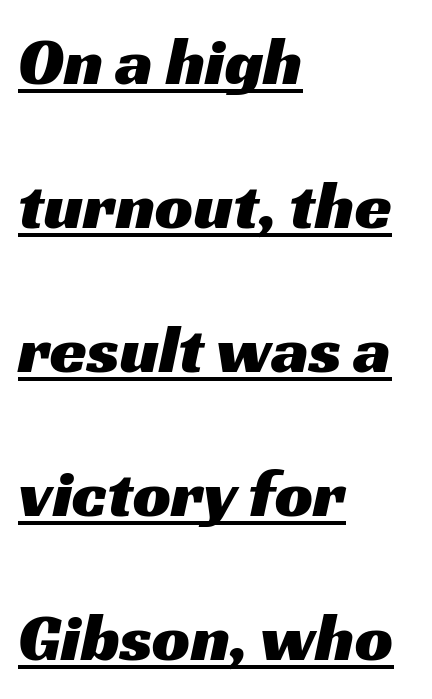
Q: Is the typeface a serif or a sans-serif typeface? A: Sans-serif.
Q: Is the text underlined? A: Yes.
Q: How is the paragraph aligned? A: Left-aligned.
Q: Is the spacing between letters normal or unusually wide? A: Normal.
Q: Is the spacing between lines tight, normal or loose? A: Loose.
Q: Width (condensed, normal, or wide)? A: Wide.
Q: Stroke contrast? A: Medium.
Q: x-height? A: Medium.
Q: Monospaced? A: No.
